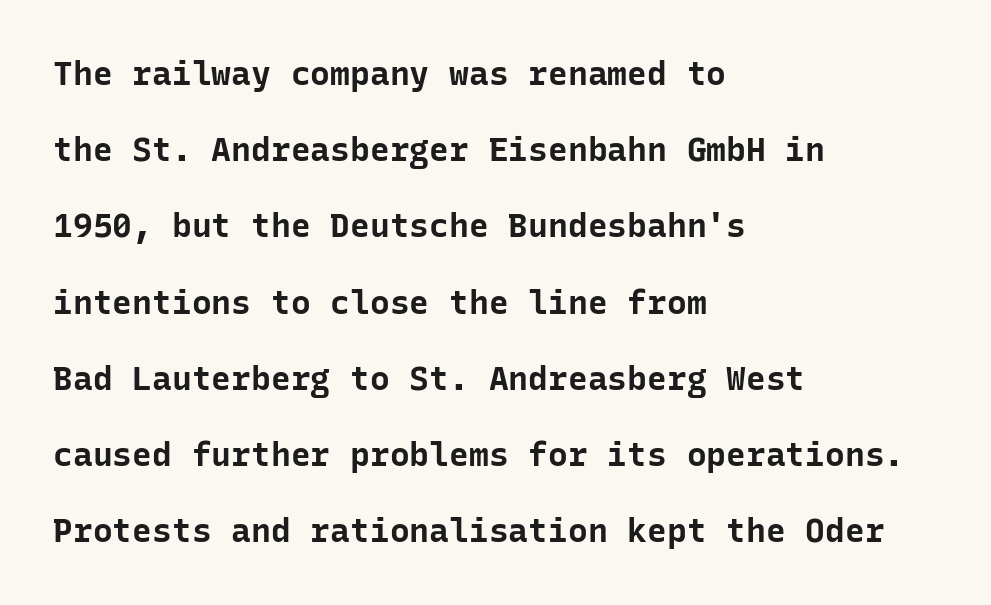
The image shows 33 px bold sans-serif type, upright, monospaced; set left-aligned, loose line spacing (2.31x), normal letter spacing, not underlined; low stroke contrast and a medium x-height.
